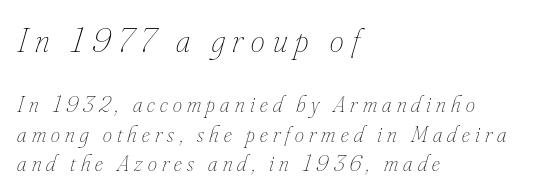
You get the large type first, then a drop to smaller type. Bold? No — there's no thickening of the strokes. Decoration check: the copy has no underline. Looking at the ascenders, they clearly lean. You could not count columns in this text — the font is proportionally spaced.
